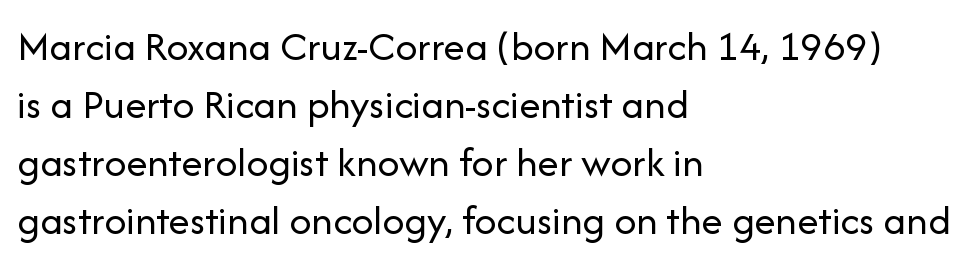
Q: Is the text bold? A: No.
Q: Is the text italic (slanted)? A: No, it is upright.
Q: Is the typeface a serif or a sans-serif typeface? A: Sans-serif.
Q: Is the text underlined? A: No.
Q: How is the paragraph aligned? A: Left-aligned.
Q: Is the spacing between letters normal or unusually wide? A: Normal.
Q: Is the spacing between lines tight, normal or loose? A: Normal.
Q: Width (condensed, normal, or wide)? A: Normal.
Q: Stroke contrast? A: Low.
Q: x-height? A: Medium.
Q: Monospaced? A: No.
